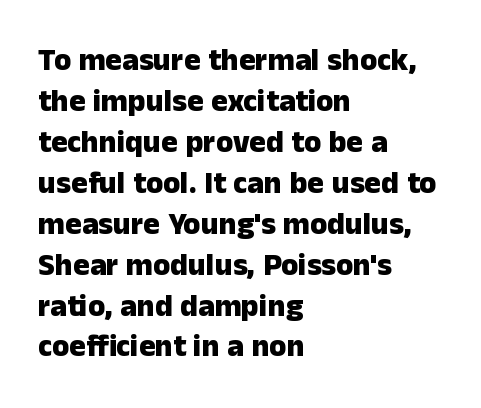
Do the characters align in a grid? No, the font is proportional. Classification — sans serif. Emphasis by weight is at full strength: bold. Summary of vertical rhythm: regular, with standard interline spacing.
